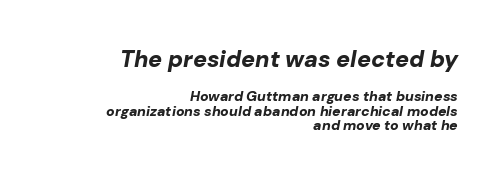
Q: Is the text bold? A: Yes.
Q: Is the text italic (slanted)? A: Yes, it leans right by about 10 degrees.
Q: Is the text underlined? A: No.
Q: How is the paragraph aligned? A: Right-aligned.
Q: Is the spacing between letters normal or unusually wide? A: Normal.
Q: Is the spacing between lines tight, normal or loose? A: Tight.
Q: Which block of text is set in a larger size, the first (top) or the second (bottom)? A: The first (top) one.
